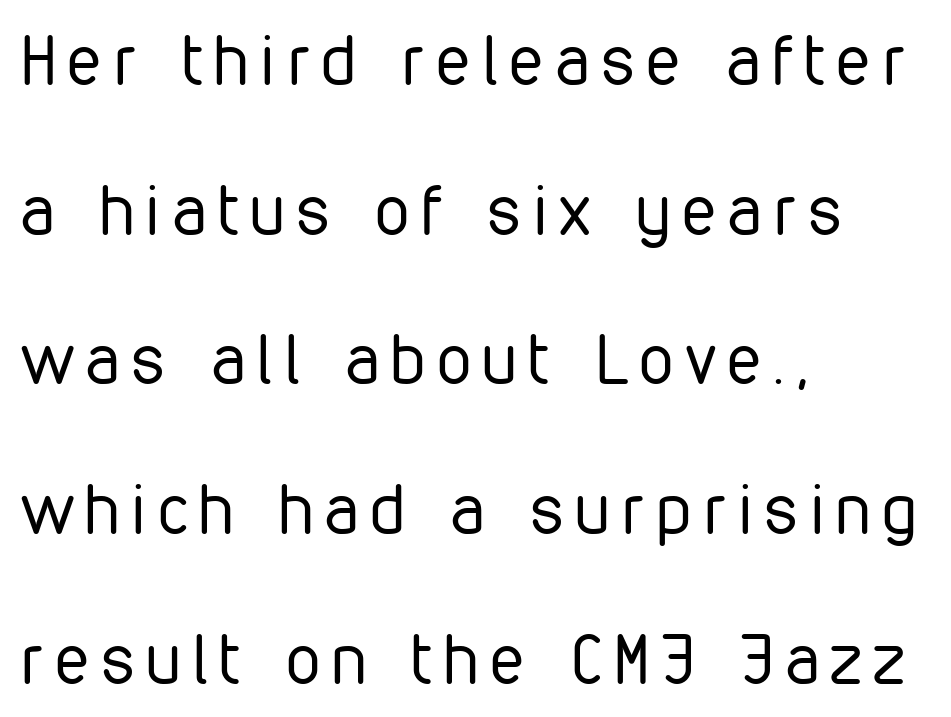
Q: Is the text bold? A: No.
Q: Is the text italic (slanted)? A: No, it is upright.
Q: Is the typeface a serif or a sans-serif typeface? A: Sans-serif.
Q: Is the text underlined? A: No.
Q: How is the paragraph aligned? A: Left-aligned.
Q: Is the spacing between lines tight, normal or loose? A: Loose.
Q: Width (condensed, normal, or wide)? A: Condensed.
Q: Stroke contrast? A: Low.
Q: x-height? A: Medium.
Q: Monospaced? A: No.
